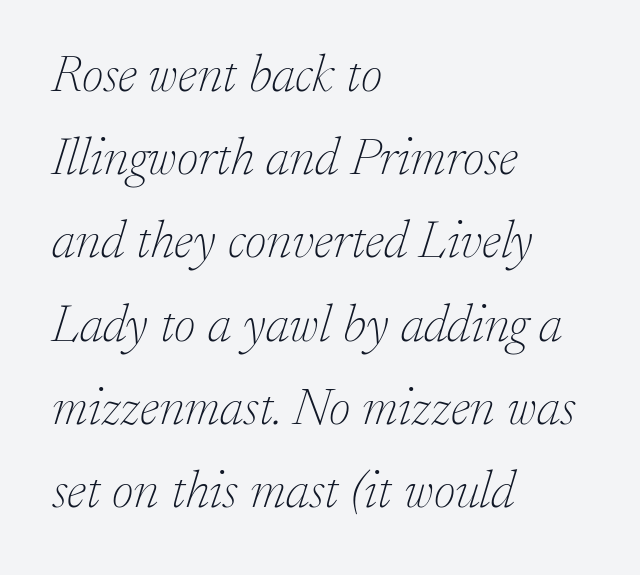
The compositor pushed each line to the left boundary. Just letters on the line, the space beneath them empty. Little horizontal feet cap the strokes, marking this as serif type. Students, note that the glyphs here touch the page at normal intervals.
